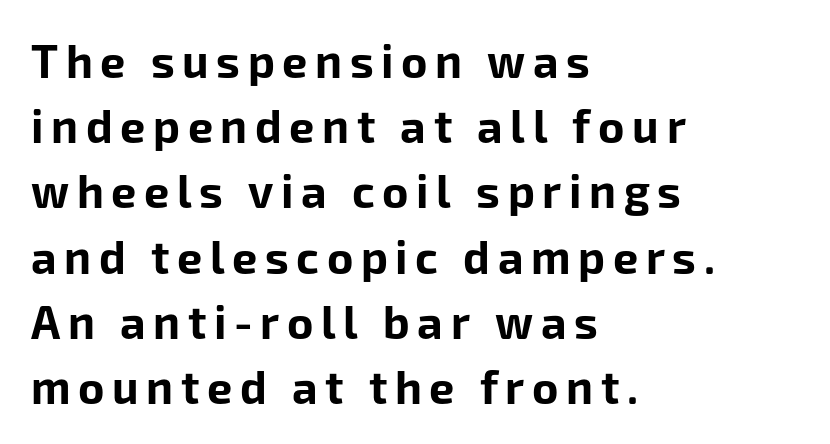
The image shows 45 px bold sans-serif type, upright; set left-aligned, normal line spacing (1.45x), not underlined; low stroke contrast and a medium x-height.
